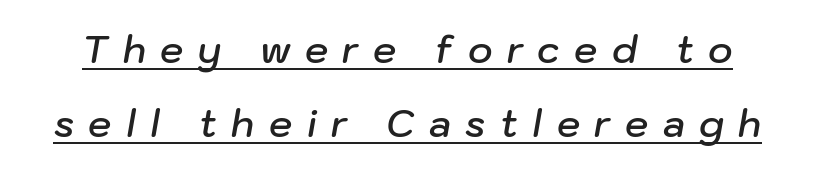
The image shows 37 px semibold type, italic (leaning right); set loose line spacing (2.0x), unusually wide letter spacing (+0.39 em), underlined; low stroke contrast and a medium x-height.
